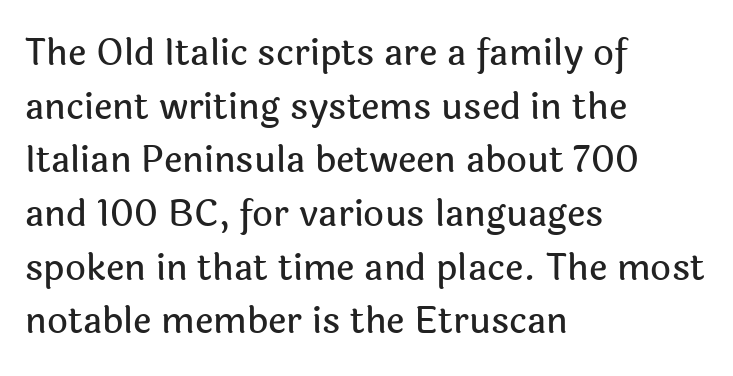
Is this a fixed-width face? No — the glyphs have proportional, varying widths. The lines in this sample share a left origin and differ only in where they stop. Type style note: lacks serifs. These lines were composed using upright roman letters.
